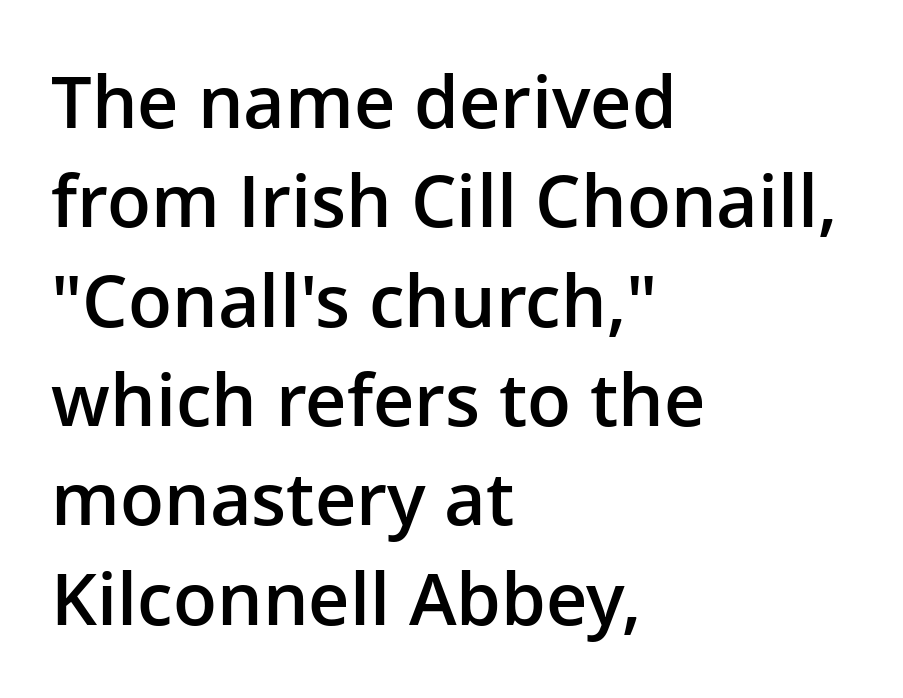
The image shows 72 px semibold sans-serif type, upright; set left-aligned, normal line spacing (1.38x), normal letter spacing, not underlined; low stroke contrast and a medium x-height.
